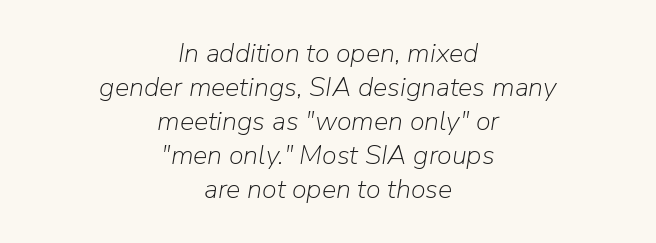
{"italic": "yes", "lean": "right", "slant_degrees": 9, "bold": "no", "underline": "no", "align": "center", "line_spacing": "normal", "line_spacing_ratio": 1.26, "letter_spacing": "normal", "letter_spacing_em": 0.0, "glyph_px": 27}
